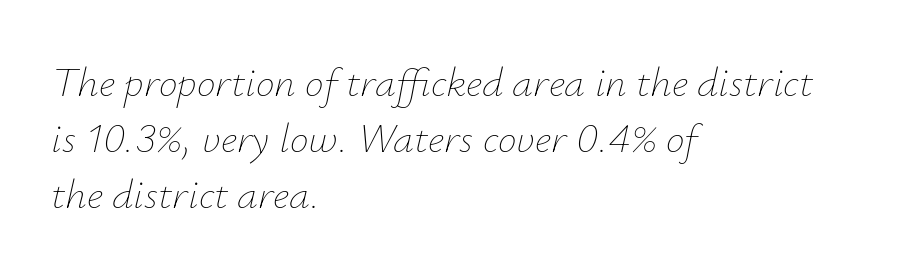
Check the space under the baseline: it is left empty. This sample is left-justified, so line endings fall wherever the words run out. Proportional: the letters do not fall into vertical columns. The lines sit at an ordinary, default distance from one another.
